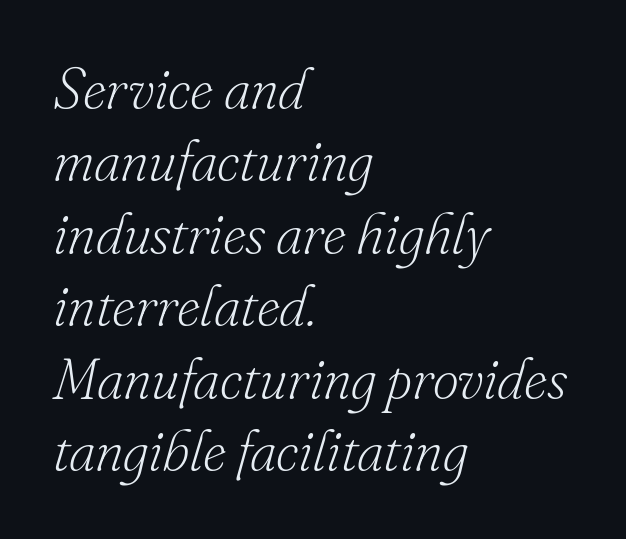
{"serif": "yes", "italic": "yes", "lean": "right", "slant_degrees": 16, "bold": "no", "weight": "light", "width": "normal", "stroke_contrast": "low", "x_height": "small", "monospaced": "no", "underline": "no", "align": "left", "line_spacing": "normal", "line_spacing_ratio": 1.27, "letter_spacing": "normal", "letter_spacing_em": 0.0, "glyph_px": 57}
